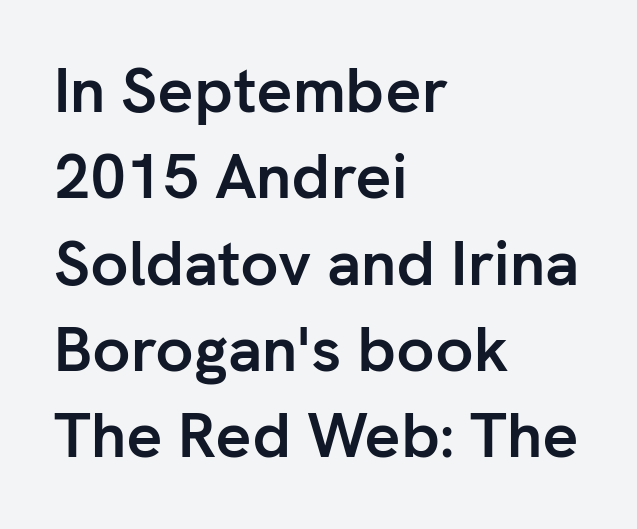
{"serif": "no", "italic": "no", "bold": "yes", "weight": "semibold", "width": "normal", "stroke_contrast": "low", "x_height": "medium", "monospaced": "no", "underline": "no", "align": "left", "line_spacing": "normal", "line_spacing_ratio": 1.37, "letter_spacing": "normal", "letter_spacing_em": 0.0, "glyph_px": 63}
